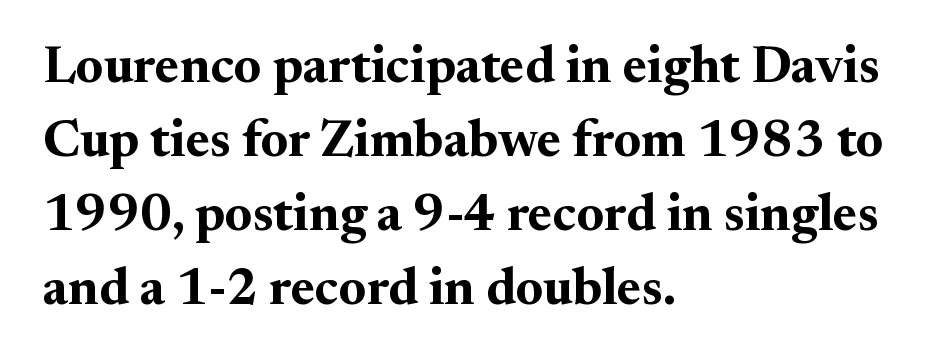
{"serif": "yes", "italic": "no", "bold": "yes", "weight": "bold", "width": "normal", "stroke_contrast": "medium", "x_height": "small", "monospaced": "no", "underline": "no", "align": "left", "line_spacing": "normal", "line_spacing_ratio": 1.42, "letter_spacing": "normal", "letter_spacing_em": 0.0, "glyph_px": 52}
